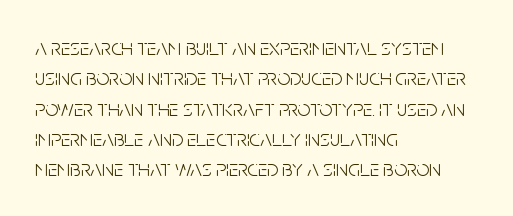
The space directly below the letters is spotless. Caption: standard tracking, unaltered. Vertically, the passage feels balanced, rows spaced as you'd expect. Does the lettering tilt? It doesn't — this is upright.
